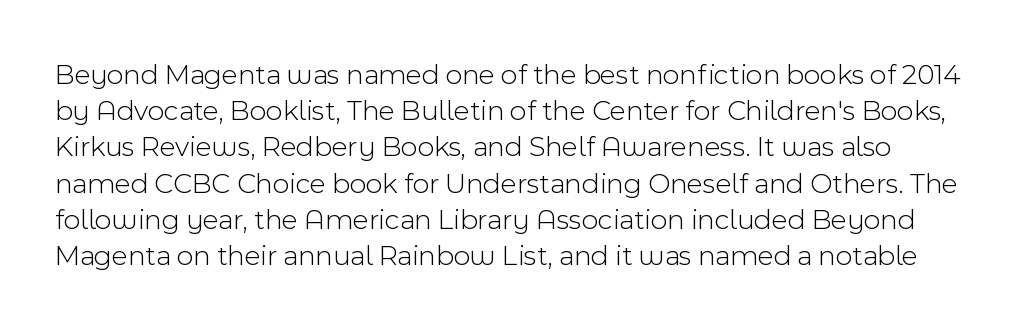
The image shows 29 px light sans-serif type, upright; set normal line spacing (1.25x), normal letter spacing, not underlined; a medium x-height.
